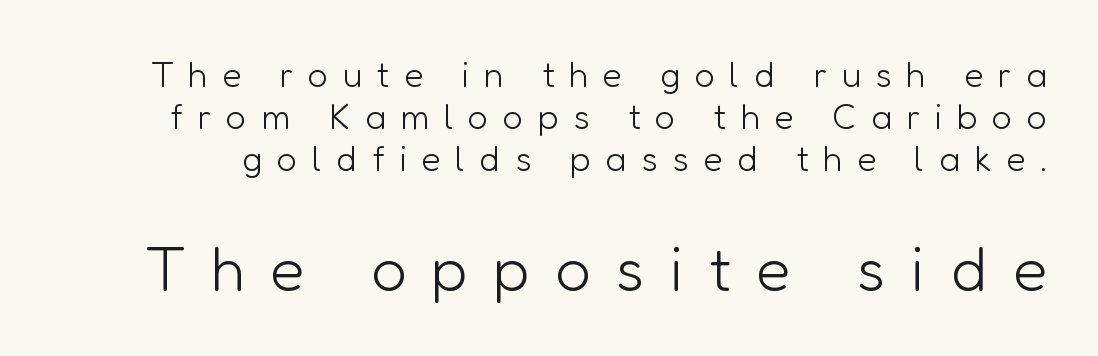
{"serif": "no", "italic": "no", "bold": "no", "weight": "light", "width": "normal", "stroke_contrast": "low", "x_height": "medium", "monospaced": "no", "underline": "no", "line_spacing_ratio": 1.17, "letter_spacing": "wide", "letter_spacing_em": 0.4, "larger_block": "second", "size_ratio": 1.75, "glyph_px": 63}
